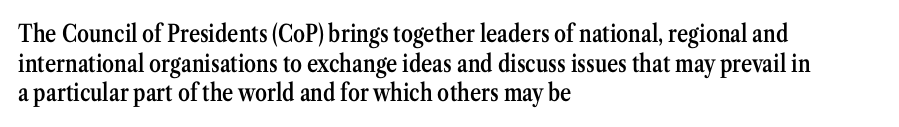
Q: Is the text bold? A: Semi-bold.
Q: Is the text italic (slanted)? A: No, it is upright.
Q: Is the text underlined? A: No.
Q: How is the paragraph aligned? A: Left-aligned.
Q: Is the spacing between letters normal or unusually wide? A: Normal.
